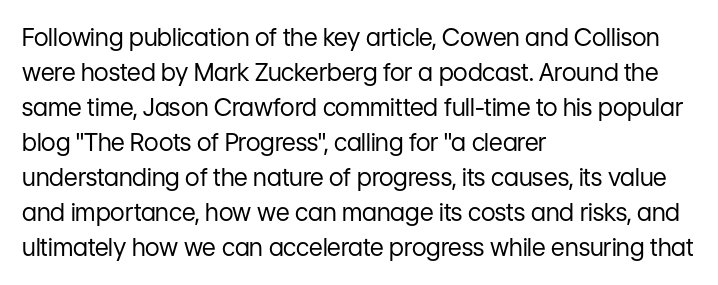
The image shows 24 px text type, upright; set left-aligned, normal line spacing (1.46x), normal letter spacing, not underlined.
